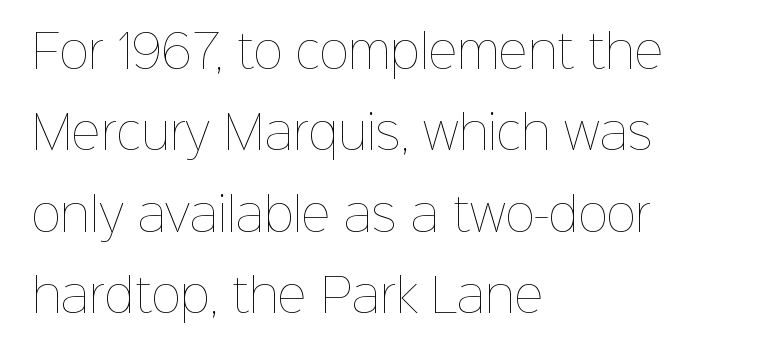
The image shows 45 px thin type, upright; set left-aligned, line spacing 1.81x, normal letter spacing, not underlined; low stroke contrast and a medium x-height.
